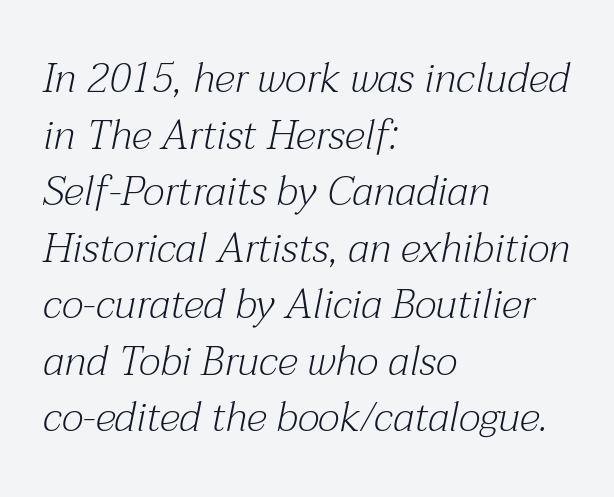
{"serif": "yes", "italic": "yes", "lean": "right", "slant_degrees": 12, "bold": "no", "weight": "light", "width": "normal", "stroke_contrast": "medium", "x_height": "medium", "monospaced": "no", "underline": "no", "align": "left", "line_spacing": "normal", "line_spacing_ratio": 1.38, "letter_spacing": "normal", "letter_spacing_em": 0.0, "glyph_px": 41}
